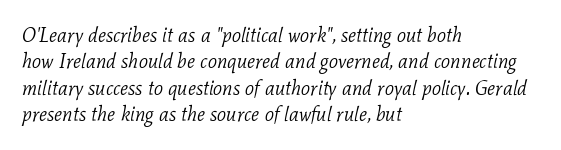
{"italic": "yes", "lean": "right", "slant_degrees": 11, "bold": "no", "underline": "no", "align": "left", "line_spacing": "normal", "line_spacing_ratio": 1.32, "letter_spacing": "normal", "letter_spacing_em": 0.0, "glyph_px": 20}
